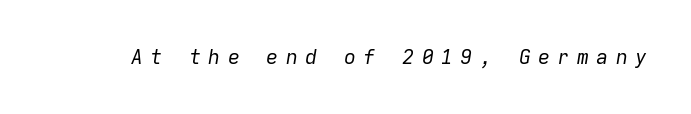
{"italic": "yes", "lean": "right", "slant_degrees": 9, "bold": "no", "underline": "no", "letter_spacing": "wide", "letter_spacing_em": 0.37, "glyph_px": 20}
